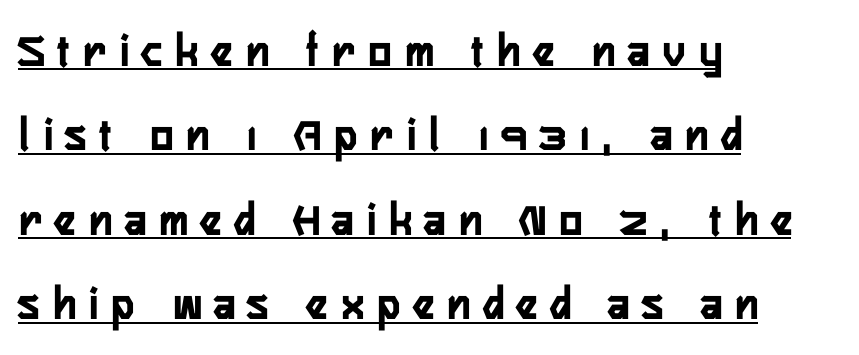
{"serif": "no", "italic": "no", "bold": "yes", "weight": "semibold", "width": "condensed", "stroke_contrast": "low", "x_height": "medium", "monospaced": "no", "underline": "yes", "align": "left", "line_spacing_ratio": 1.76, "letter_spacing": "wide", "letter_spacing_em": 0.28, "glyph_px": 48}
